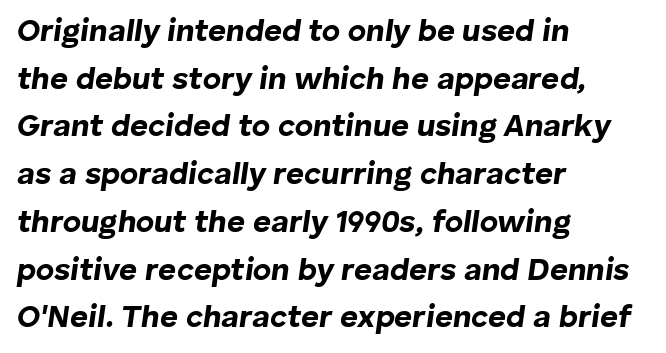
Default kerning and tracking; the words read as compact shapes. Is there much room between lines? A standard amount, neither cramped nor airy. Weight check: bold — yes, fully. Beneath every word, the page is bare. These lines are rendered in a variable-pitch font. Teacher's note: observe the even left margin — that is flush-left alignment.
